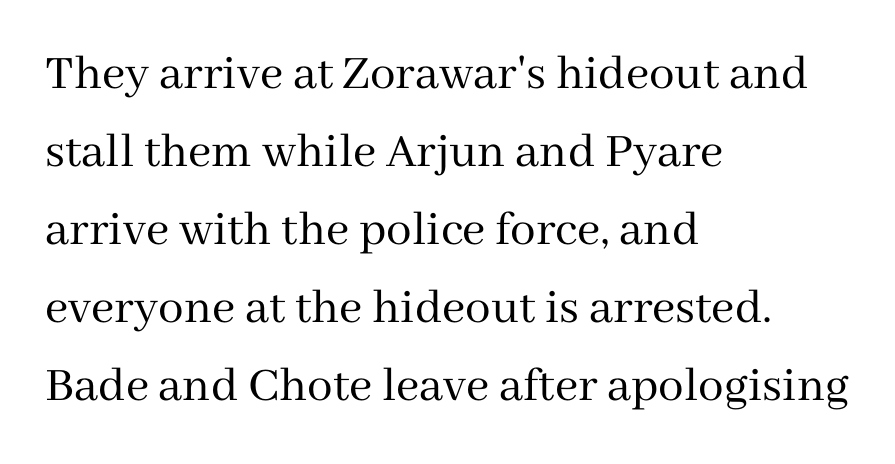
No heavy texture on the line: the type isn't bold. One-word summary of the alignment: left. The baseline area is clear. Does extra space separate the letters? No, they use regular spacing. The font family rendered here belongs to the serif group. This sample keeps an unexceptional amount of space between lines.
